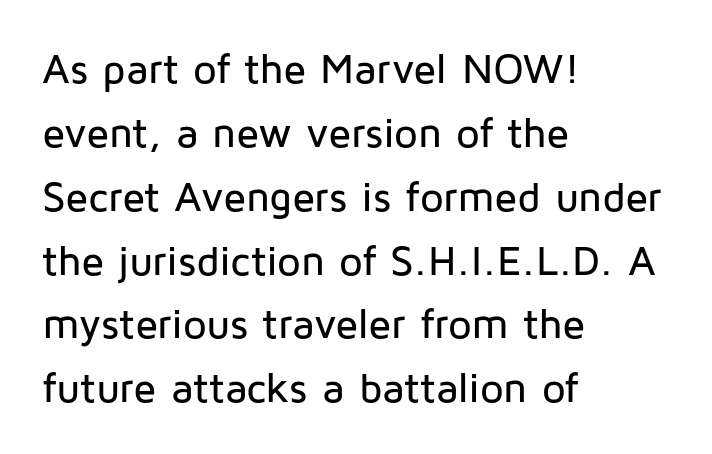
The image shows 42 px sans-serif type, upright; set left-aligned, normal line spacing (1.52x), normal letter spacing, not underlined; low stroke contrast and a medium x-height.
